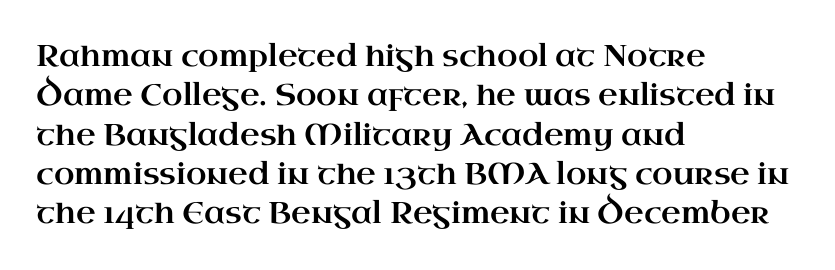
A serif font was chosen for this passage. In CSS terms this would be text-align: left. Posture: straight, roman, zero tilt. Rule under the text: the space is simply empty.
